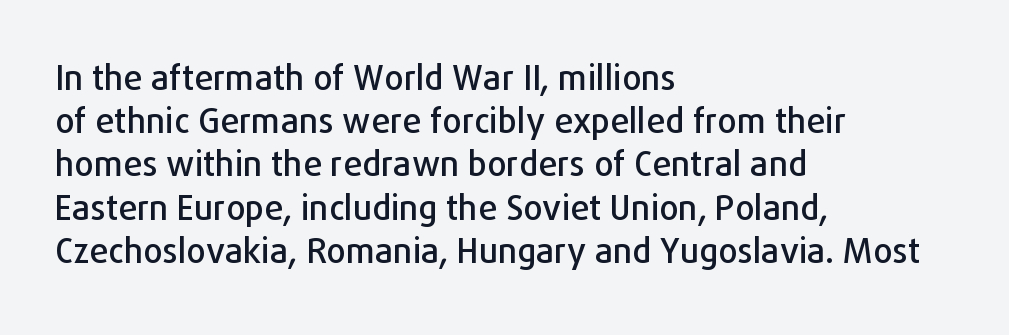
Q: Is the text italic (slanted)? A: No, it is upright.
Q: Is the typeface a serif or a sans-serif typeface? A: Sans-serif.
Q: Is the text underlined? A: No.
Q: How is the paragraph aligned? A: Left-aligned.
Q: Is the spacing between letters normal or unusually wide? A: Normal.
Q: Is the spacing between lines tight, normal or loose? A: Normal.
Q: Width (condensed, normal, or wide)? A: Normal.
Q: Stroke contrast? A: Low.
Q: x-height? A: Medium.
Q: Monospaced? A: No.
